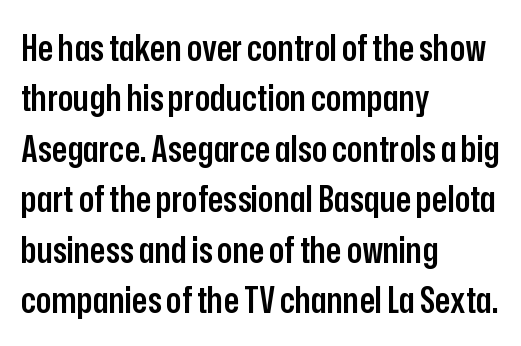
{"serif": "no", "italic": "no", "bold": "semi", "weight": "semibold", "width": "condensed", "stroke_contrast": "low", "x_height": "medium", "monospaced": "no", "underline": "no", "align": "left", "line_spacing": "normal", "line_spacing_ratio": 1.4, "letter_spacing": "normal", "letter_spacing_em": 0.0, "glyph_px": 36}
